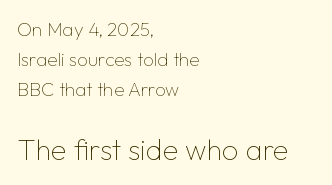
{"serif": "no", "italic": "no", "bold": "no", "weight": "thin", "width": "normal", "stroke_contrast": "low", "x_height": "medium", "monospaced": "no", "underline": "no", "align": "left", "line_spacing": "normal", "line_spacing_ratio": 1.59, "letter_spacing": "normal", "letter_spacing_em": 0.0, "larger_block": "second", "size_ratio": 1.53, "glyph_px": 29}
